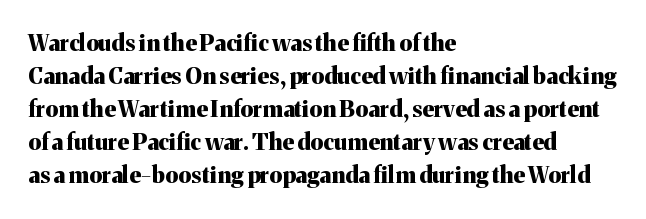
This sample keeps an unexceptional amount of space between lines. Strokes here are thick enough to call this a true bold. A student would call this left alignment; a typographer would say flush left, rag right. You can tell it's not italic because the verticals are truly vertical.
